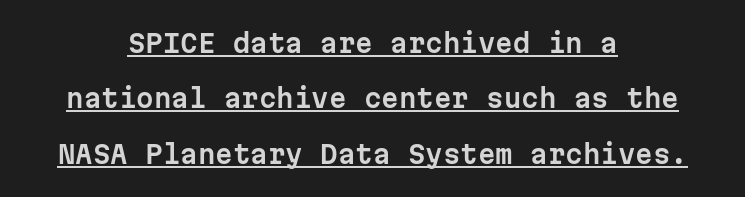
Q: Is the text italic (slanted)? A: No, it is upright.
Q: Is the text underlined? A: Yes.
Q: How is the paragraph aligned? A: Centered.
Q: Is the spacing between letters normal or unusually wide? A: Normal.
Q: Is the spacing between lines tight, normal or loose? A: Loose.
